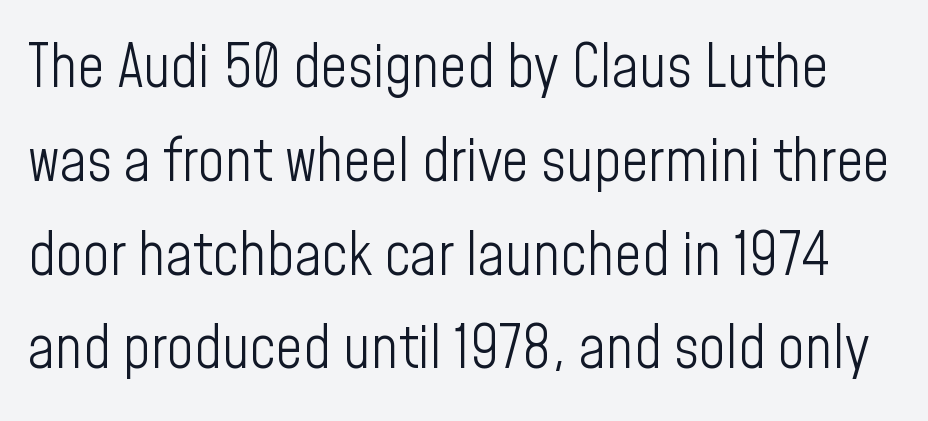
The image shows 59 px light, condensed sans-serif type, upright; set normal line spacing (1.59x), normal letter spacing, not underlined; low stroke contrast and a medium x-height.
